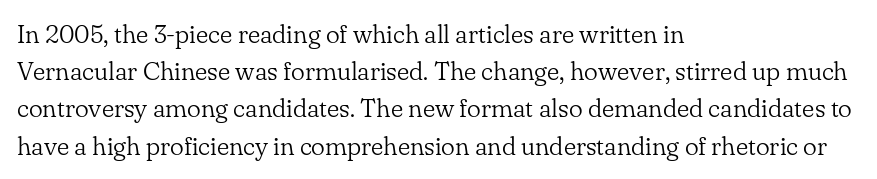
{"italic": "no", "bold": "no", "underline": "no", "align": "left", "line_spacing": "normal", "line_spacing_ratio": 1.43, "letter_spacing": "normal", "letter_spacing_em": 0.0, "glyph_px": 26}
